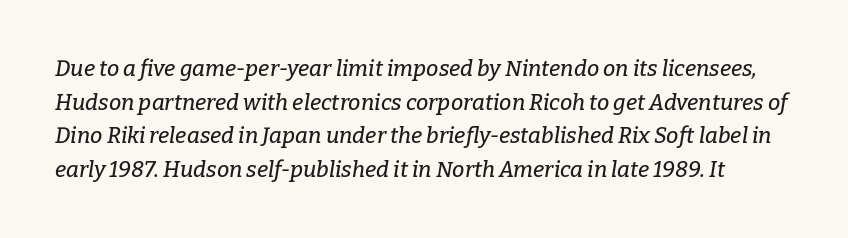
Compared with ordinary roman type, these characters are visibly tilted. The space directly below the letters is spotless. Line spacing here is normal. The gaps between neighbouring characters are ordinary and unremarkable.
